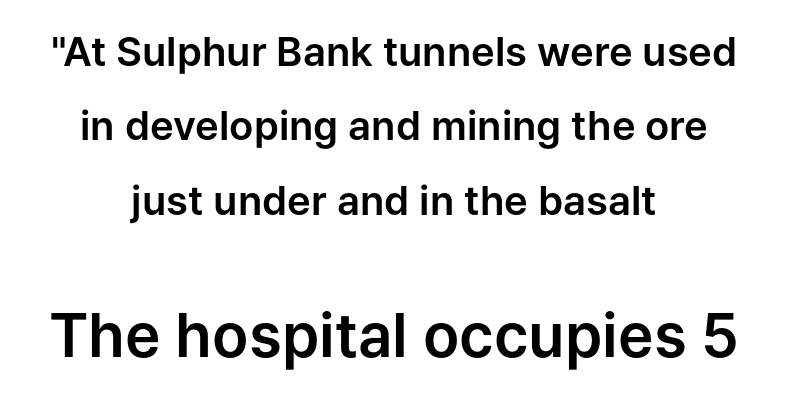
Q: Is the text italic (slanted)? A: No, it is upright.
Q: Is the typeface a serif or a sans-serif typeface? A: Sans-serif.
Q: Is the text underlined? A: No.
Q: How is the paragraph aligned? A: Centered.
Q: Is the spacing between letters normal or unusually wide? A: Normal.
Q: Which block of text is set in a larger size, the first (top) or the second (bottom)? A: The second (bottom) one.
Q: Width (condensed, normal, or wide)? A: Normal.
Q: Stroke contrast? A: Low.
Q: x-height? A: Medium.
Q: Monospaced? A: No.
